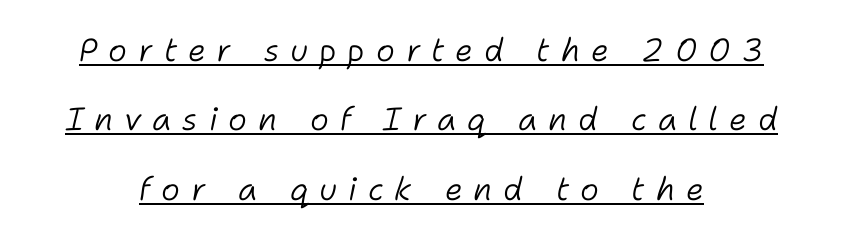
{"italic": "yes", "lean": "right", "slant_degrees": 11, "bold": "no", "weight": "light", "width": "normal", "stroke_contrast": "low", "x_height": "medium", "monospaced": "no", "underline": "yes", "align": "center", "line_spacing": "loose", "line_spacing_ratio": 2.17, "letter_spacing": "wide", "letter_spacing_em": 0.34, "glyph_px": 32}
